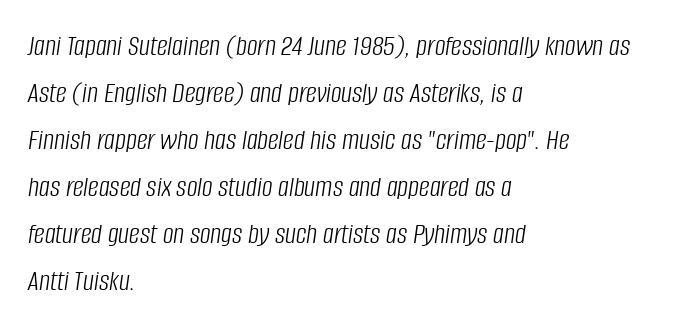
{"italic": "yes", "lean": "right", "slant_degrees": 8, "bold": "no", "weight": "light", "width": "condensed", "stroke_contrast": "low", "x_height": "large", "monospaced": "no", "underline": "no", "align": "left", "line_spacing": "normal", "line_spacing_ratio": 1.57, "letter_spacing": "normal", "letter_spacing_em": 0.0, "glyph_px": 30}
